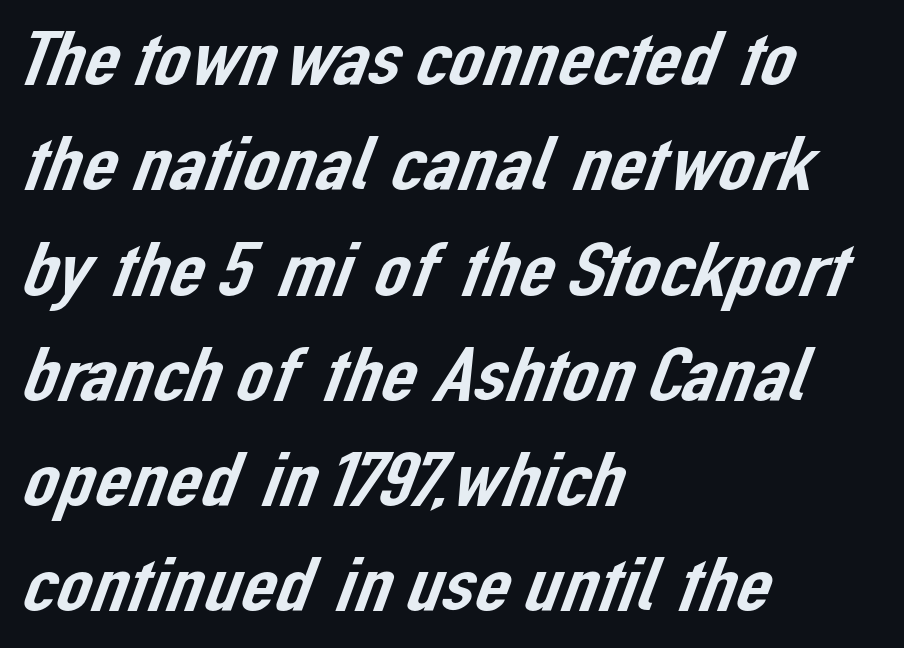
Q: Is the typeface a serif or a sans-serif typeface? A: Sans-serif.
Q: Is the text underlined? A: No.
Q: How is the paragraph aligned? A: Left-aligned.
Q: Is the spacing between letters normal or unusually wide? A: Normal.
Q: Is the spacing between lines tight, normal or loose? A: Normal.
Q: Width (condensed, normal, or wide)? A: Normal.
Q: Stroke contrast? A: Low.
Q: x-height? A: Medium.
Q: Monospaced? A: No.
